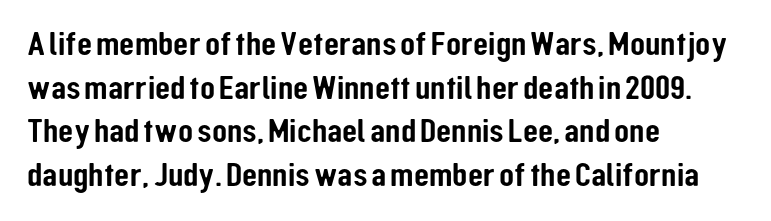
Q: Is the text italic (slanted)? A: No, it is upright.
Q: Is the typeface a serif or a sans-serif typeface? A: Sans-serif.
Q: Is the text underlined? A: No.
Q: How is the paragraph aligned? A: Left-aligned.
Q: Is the spacing between letters normal or unusually wide? A: Normal.
Q: Is the spacing between lines tight, normal or loose? A: Normal.
Q: Width (condensed, normal, or wide)? A: Condensed.
Q: Stroke contrast? A: Low.
Q: x-height? A: Medium.
Q: Monospaced? A: No.
